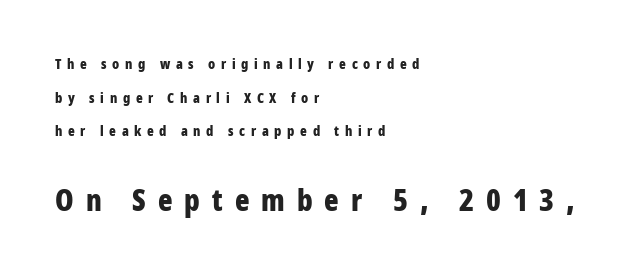
Bold? Absolutely — the strokes are thick and heavy. Quick note: underline off. Line spacing here is loose. The letters stand upright; this is a roman face. This sample uses expanded letter spacing, leaving extra air between glyphs. These lines are rendered in a variable-pitch font.
